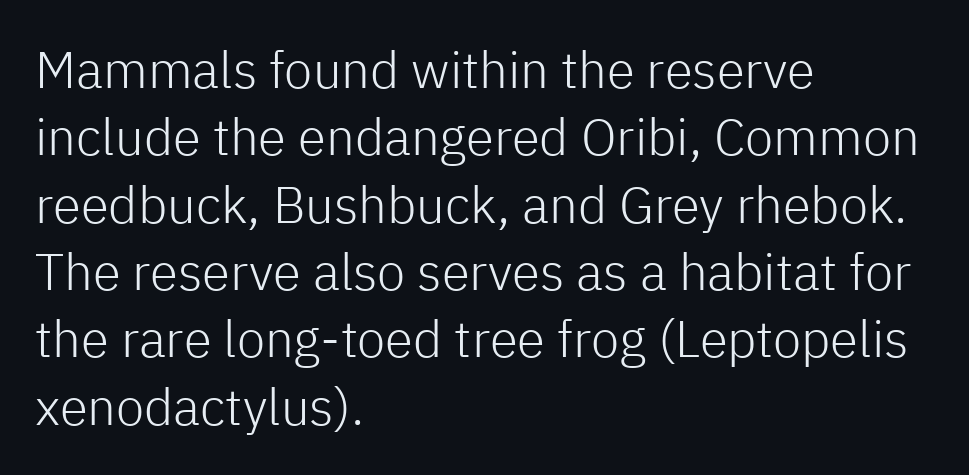
The rendering uses natural spacing where letterforms have individual widths. Decoration check: the copy has no underline. Every stem runs plumb, perpendicular to the baseline. In terms of letterspacing, this is plain default setting. Regarding serifs, this sample does without them. Honestly, the row spacing looks completely unremarkable.
